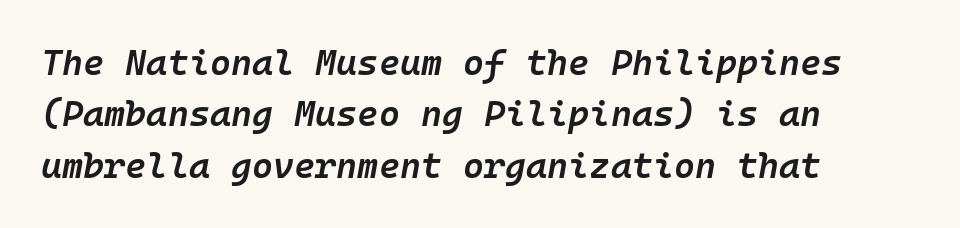
The image shows 36 px semibold type, italic (leaning right), monospaced; set left-aligned, normal line spacing (1.43x), normal letter spacing, not underlined; low stroke contrast and a medium x-height.
